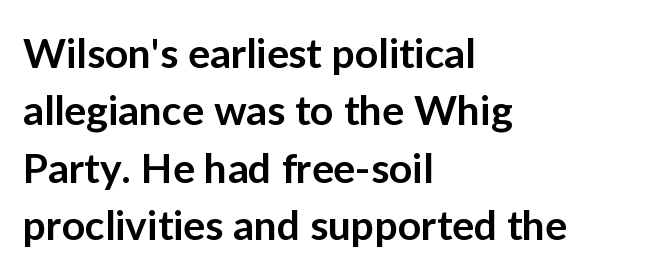
Left-aligned paragraph, ragged on the right. Honestly, there is no underline to notice here at all. Notice how descenders clear the ascenders below comfortably — that's standard leading. You can tell from the bare stems that sans-serif type was used. Note the varied advance widths — an 'i' is clearly narrower than an 'm'. On the weight axis this lands at semibold, roughly 600.
